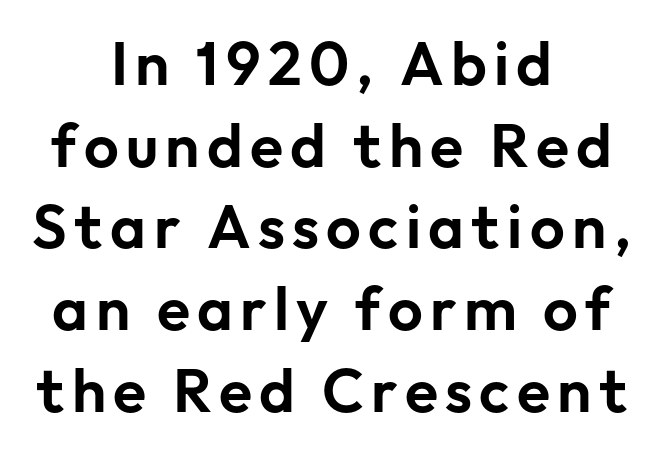
Letters rest on an invisible, unmarked baseline. The passage shown is typed in a proportional face where columns would drift. The letters stand upright; this is a roman face. Regarding leading, the lines here are spaced in the standard way. The passage is arranged like a title page — every line centered. Are there feet on the stems? There aren't — it's a sans.
